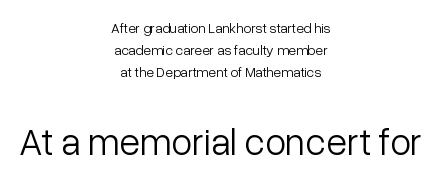
The specimen omits any rule beneath the text block's lines. A student would call this center alignment; a typographer would say set centered. This layout puts the modest block above and the oversized block below. Typographically, this falls in the sans-serif category. The typography opts for an upright posture over an oblique one.
